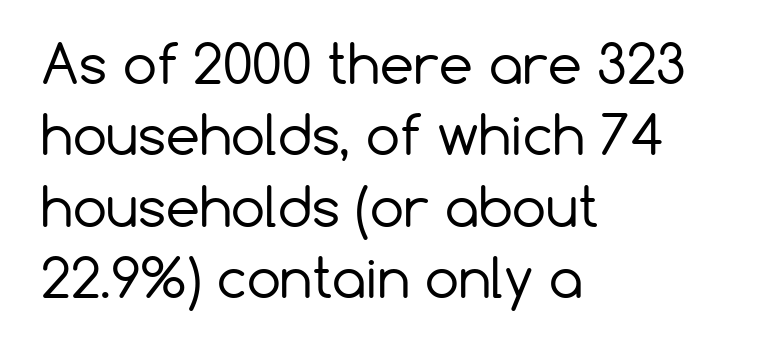
The block of text has a typical density, with ordinary space between rows. Is the type heavy? It reads as light-to-regular instead. The gap between lines stays unmarked. The face used here is rendered with its standard letterfit. Each letter keeps its own natural width here, so spacing adapts to shape.
